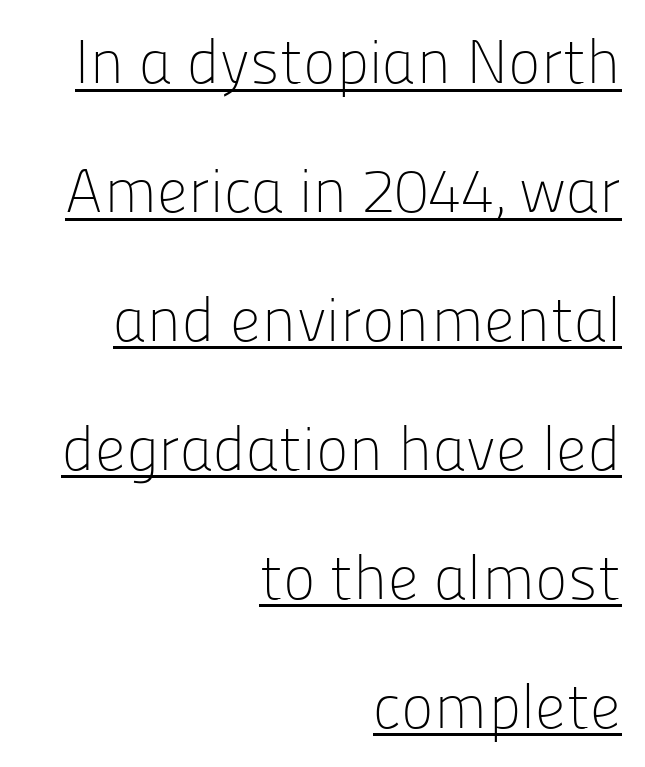
Q: Is the text bold? A: No.
Q: Is the text italic (slanted)? A: No, it is upright.
Q: Is the typeface a serif or a sans-serif typeface? A: Sans-serif.
Q: Is the text underlined? A: Yes.
Q: How is the paragraph aligned? A: Right-aligned.
Q: Is the spacing between letters normal or unusually wide? A: Normal.
Q: Is the spacing between lines tight, normal or loose? A: Loose.
Q: Width (condensed, normal, or wide)? A: Normal.
Q: Stroke contrast? A: Low.
Q: x-height? A: Medium.
Q: Monospaced? A: No.
